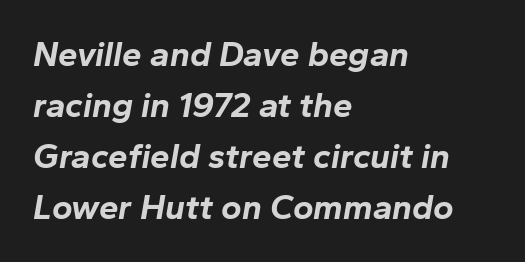
The strip under each line holds only bare page. The specimen reads as italic at a glance. Glyph-to-glyph distance matches everyday printed text. A classic flush-left, rag-right setting is used for this passage. Do the characters align in a grid? No, the font is proportional.
